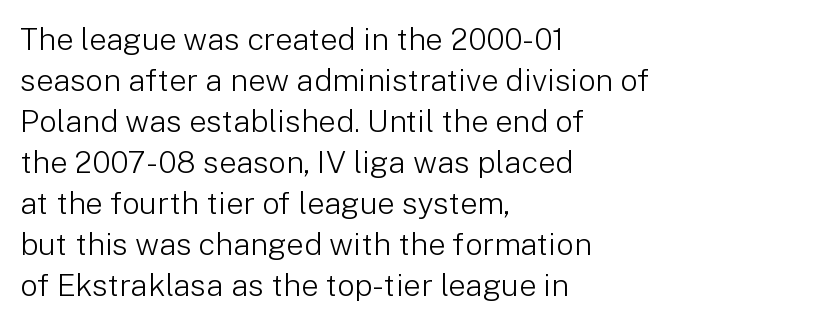
{"serif": "no", "italic": "no", "bold": "no", "weight": "light", "width": "normal", "stroke_contrast": "low", "x_height": "medium", "monospaced": "no", "underline": "no", "align": "left", "line_spacing": "normal", "line_spacing_ratio": 1.32, "letter_spacing": "normal", "letter_spacing_em": 0.0, "glyph_px": 31}
